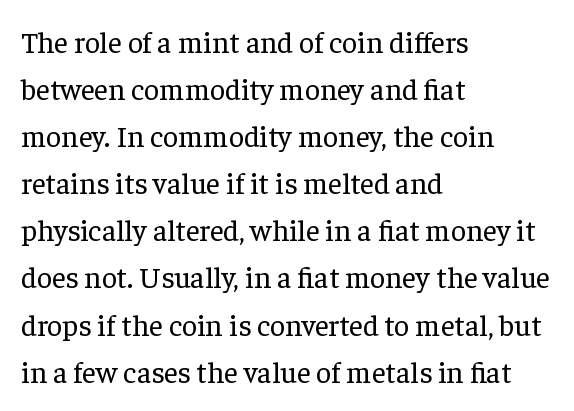
The image shows 30 px regular-weight serif type, upright; set left-aligned, normal line spacing (1.57x), normal letter spacing, not underlined; low stroke contrast and a medium x-height.
